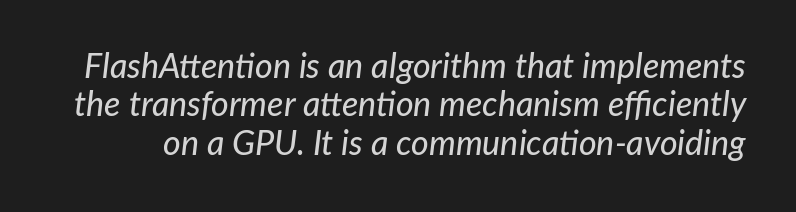
The image shows 34 px text type, italic (leaning right); set tight line spacing (1.13x), normal letter spacing, not underlined; low stroke contrast and a medium x-height.
